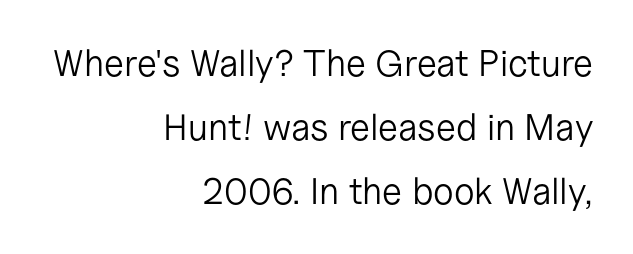
{"serif": "no", "italic": "no", "bold": "no", "weight": "light", "width": "normal", "stroke_contrast": "low", "x_height": "medium", "monospaced": "no", "underline": "no", "align": "right", "line_spacing_ratio": 1.73, "letter_spacing": "normal", "letter_spacing_em": 0.0, "glyph_px": 37}
